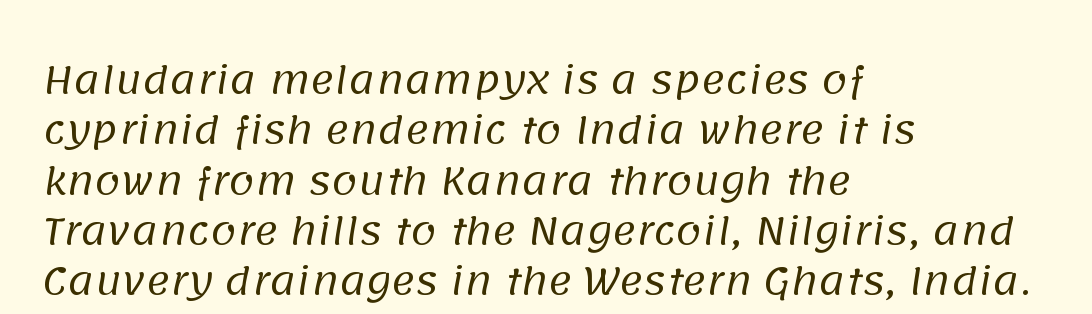
The image shows 37 px regular-weight sans-serif type; set left-aligned, normal line spacing (1.36x), normal letter spacing, not underlined; low stroke contrast and a large x-height.
